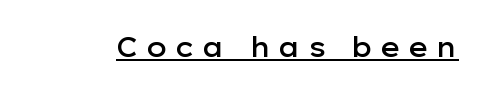
Typographic density is moderately raised because the face is semibold. This rendering widens character spacing well past its baseline value. A rule runs beneath these lines of type. Nope, not italic — everything's standing straight.
